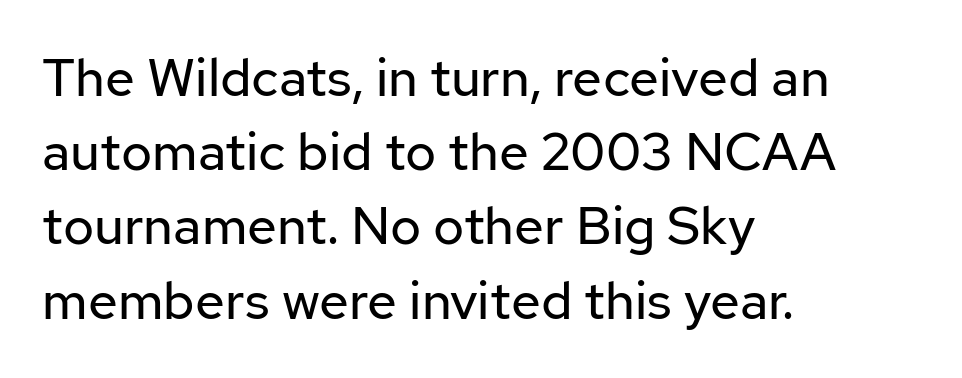
{"serif": "no", "italic": "no", "bold": "no", "weight": "regular", "width": "normal", "stroke_contrast": "low", "x_height": "medium", "monospaced": "no", "underline": "no", "align": "left", "line_spacing": "normal", "line_spacing_ratio": 1.4, "letter_spacing": "normal", "letter_spacing_em": 0.0, "glyph_px": 53}
